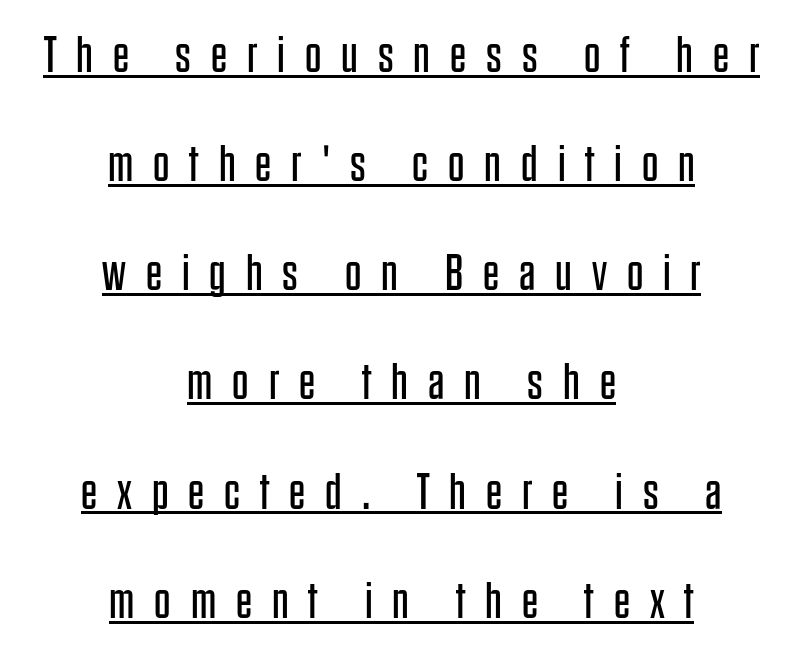
Compared with typical paragraphs, the rows here are farther apart. Check the space under the baseline: a stroke is drawn there. The font is comparable to plain body text, perhaps lighter. Reading down the block, each line starts at a different indent, mirrored at its end. Look at the tracking — it's clearly loosened, letters drifting apart. The letters advance in unequal steps, a hallmark of proportional type.
